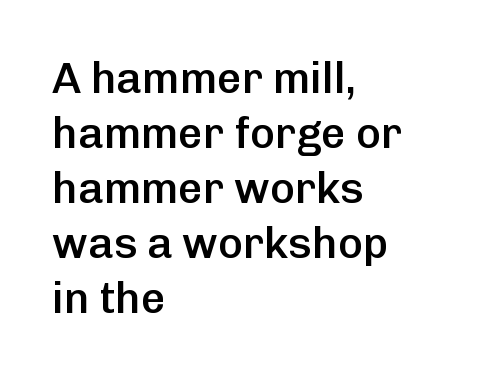
The image shows 43 px semibold sans-serif type, upright; set left-aligned, normal line spacing (1.28x), normal letter spacing, not underlined; low stroke contrast and a medium x-height.
